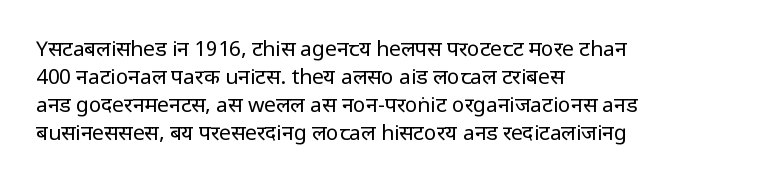
Visually the block forms a straight wall on the left and a jagged coastline on the right. Style check: upright. Bold? No — there's no thickening of the strokes. Notice how descenders clear the ascenders below comfortably — that's standard leading. Each word holds together tightly as a unit, with standard inter-letter gaps.
